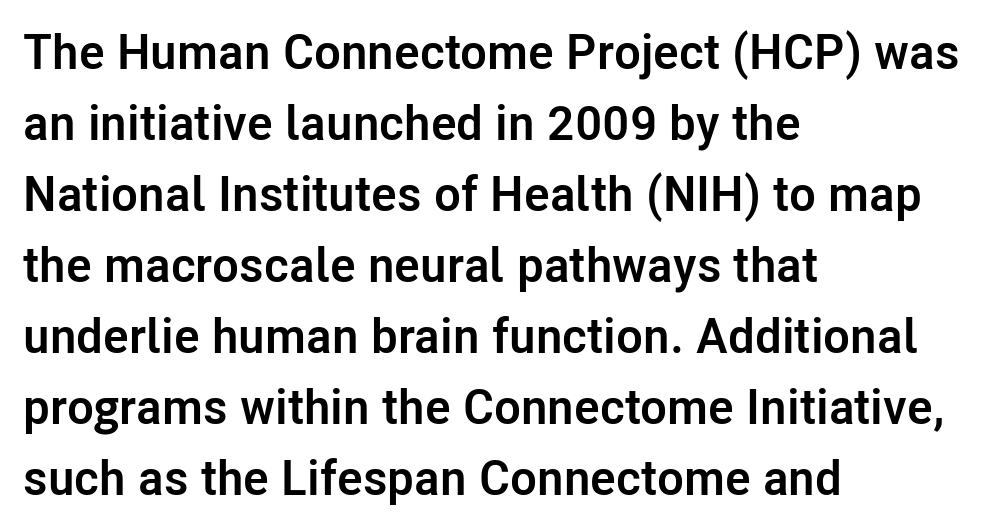
Q: Is the text bold? A: Yes.
Q: Is the text italic (slanted)? A: No, it is upright.
Q: Is the typeface a serif or a sans-serif typeface? A: Sans-serif.
Q: Is the text underlined? A: No.
Q: How is the paragraph aligned? A: Left-aligned.
Q: Is the spacing between letters normal or unusually wide? A: Normal.
Q: Is the spacing between lines tight, normal or loose? A: Normal.
Q: Width (condensed, normal, or wide)? A: Normal.
Q: Stroke contrast? A: Low.
Q: x-height? A: Medium.
Q: Monospaced? A: No.
